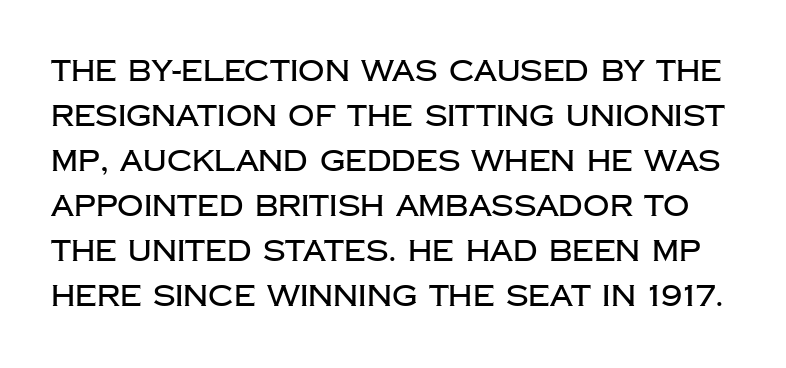
The image shows 29 px sans-serif type, upright; set normal line spacing (1.55x), normal letter spacing, not underlined; low stroke contrast and a large x-height.
